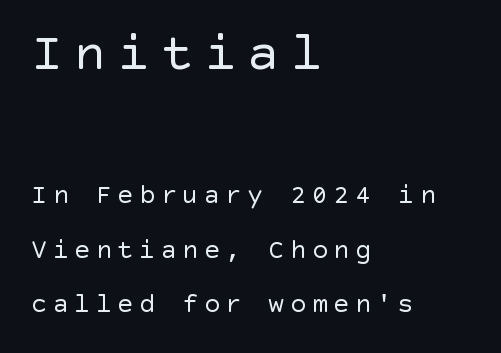
{"serif": "no", "italic": "no", "bold": "no", "weight": "regular", "width": "normal", "x_height": "large", "underline": "no", "align": "left", "line_spacing": "loose", "line_spacing_ratio": 2.03, "letter_spacing": "wide", "letter_spacing_em": 0.2, "larger_block": "first", "size_ratio": 2.0, "glyph_px": 54}
